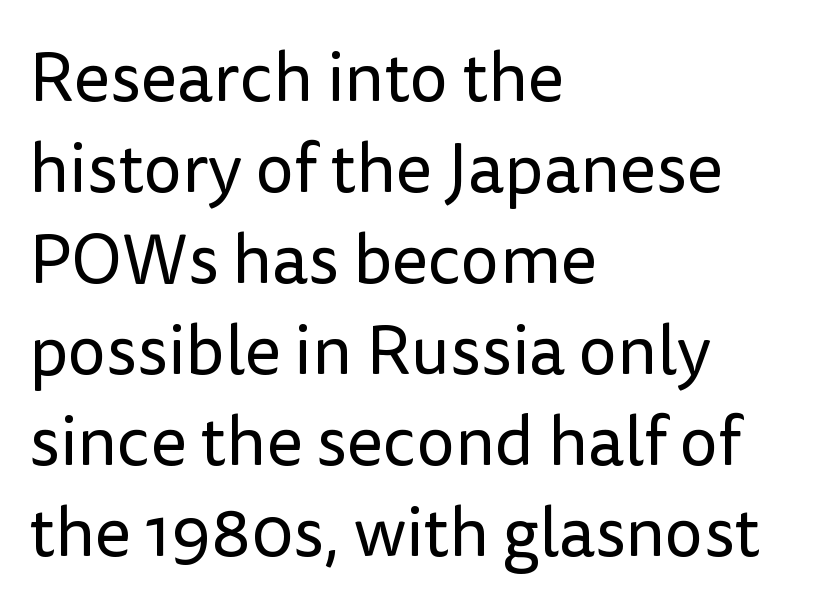
Stroke mass is kept to a normal reading level or below. You can tell from the bare stems that sans-serif type was used. Rendered with straight, roman letterforms. No word sits above an underline.
